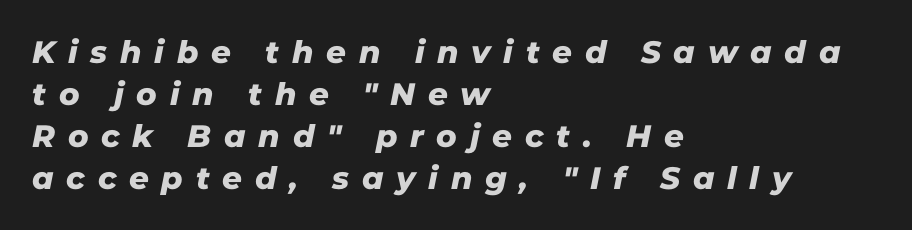
The image shows 31 px sans-serif type; set left-aligned, normal line spacing (1.36x), unusually wide letter spacing (+0.41 em), not underlined; low stroke contrast and a medium x-height.
